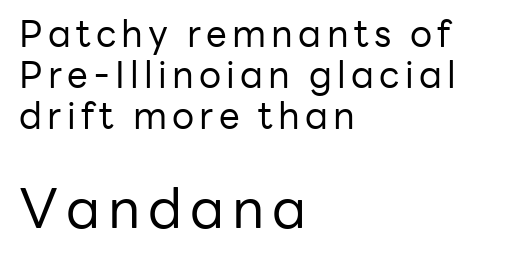
{"serif": "no", "italic": "no", "bold": "no", "weight": "regular", "width": "normal", "stroke_contrast": "low", "x_height": "medium", "monospaced": "no", "underline": "no", "align": "left", "line_spacing": "tight", "line_spacing_ratio": 1.11, "larger_block": "second", "size_ratio": 1.49, "glyph_px": 55}
